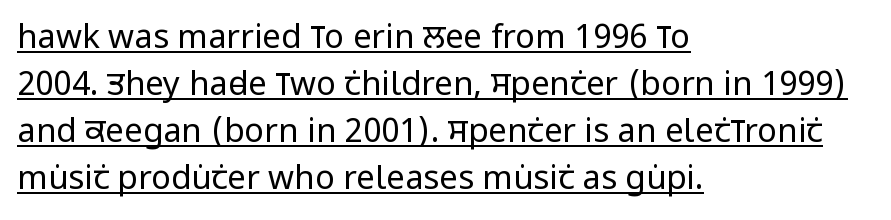
The image shows 33 px regular-weight, condensed sans-serif type, upright; set left-aligned, normal line spacing (1.42x), normal letter spacing, underlined; low stroke contrast and a large x-height.
